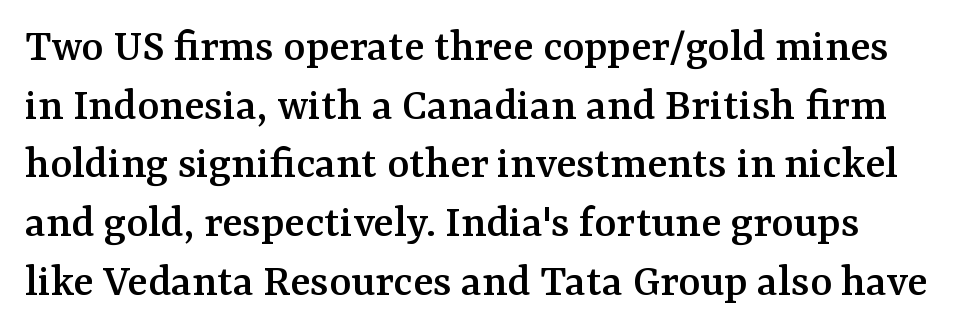
The image shows 47 px serif type, upright; set normal line spacing (1.25x), normal letter spacing, not underlined; medium stroke contrast and a medium x-height.
